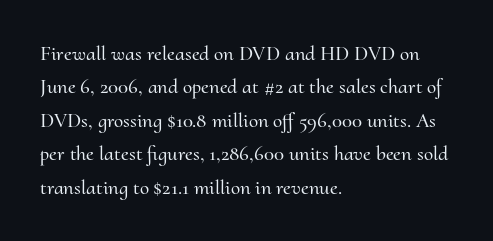
Nobody drew a line under any word here. A student would call this left alignment; a typographer would say flush left, rag right. Rendered with straight, roman letterforms. In terms of leading, this rendering sits right in the middle. Characters follow at the spacing the type designer built in.
